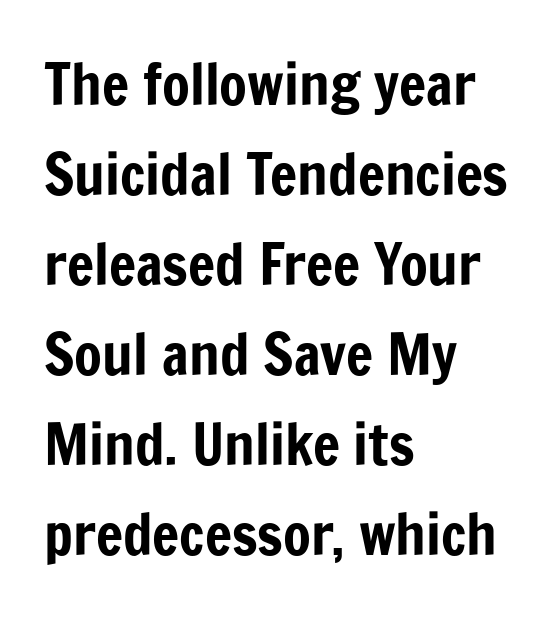
The image shows 57 px condensed sans-serif type, upright; set left-aligned, normal line spacing (1.58x), normal letter spacing, not underlined; low stroke contrast and a medium x-height.
